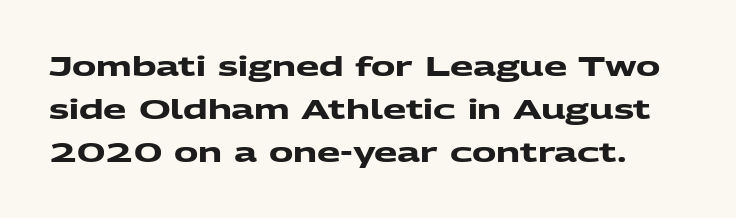
Q: Is the text bold? A: Yes.
Q: Is the text underlined? A: No.
Q: Is the spacing between letters normal or unusually wide? A: Normal.
Q: Is the spacing between lines tight, normal or loose? A: Normal.
